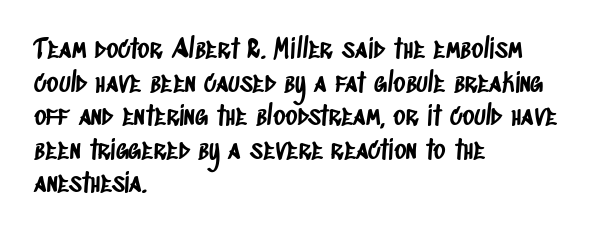
Q: Is the text underlined? A: No.
Q: How is the paragraph aligned? A: Left-aligned.
Q: Is the spacing between letters normal or unusually wide? A: Normal.
Q: Is the spacing between lines tight, normal or loose? A: Normal.
